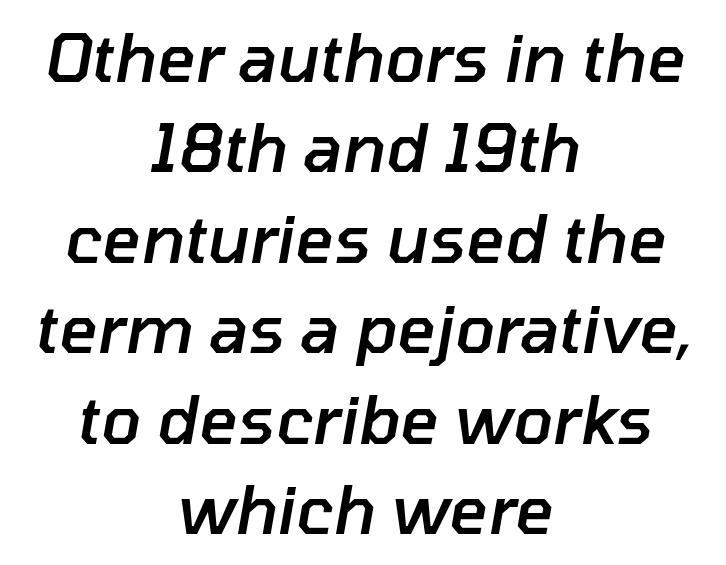
Q: Is the text bold? A: Semi-bold.
Q: Is the text italic (slanted)? A: Yes, it leans right by about 10 degrees.
Q: Is the text underlined? A: No.
Q: How is the paragraph aligned? A: Centered.
Q: Is the spacing between letters normal or unusually wide? A: Normal.
Q: Is the spacing between lines tight, normal or loose? A: Normal.
Q: Width (condensed, normal, or wide)? A: Normal.
Q: Stroke contrast? A: Low.
Q: x-height? A: Medium.
Q: Monospaced? A: No.
